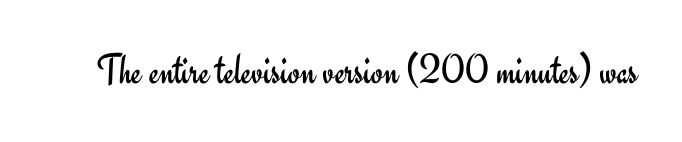
{"serif": "no", "bold": "no", "weight": "regular", "width": "normal", "stroke_contrast": "low", "x_height": "small", "monospaced": "no", "underline": "no", "letter_spacing": "normal", "letter_spacing_em": 0.0, "glyph_px": 43}
